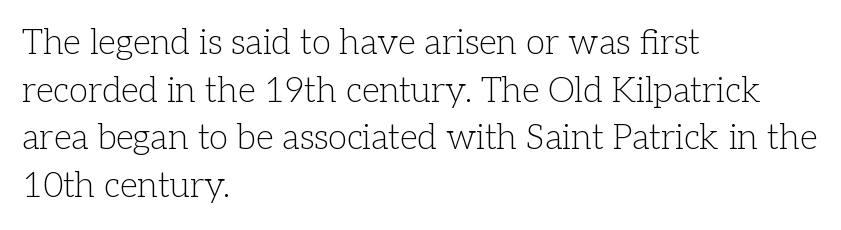
{"serif": "yes", "italic": "no", "bold": "no", "weight": "light", "width": "normal", "stroke_contrast": "low", "x_height": "medium", "monospaced": "no", "underline": "no", "align": "left", "line_spacing": "normal", "line_spacing_ratio": 1.36, "letter_spacing": "normal", "letter_spacing_em": 0.0, "glyph_px": 35}
